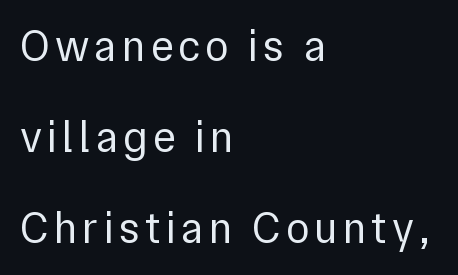
{"serif": "no", "italic": "no", "bold": "no", "weight": "regular", "width": "normal", "x_height": "medium", "monospaced": "no", "underline": "no", "align": "left", "line_spacing": "loose", "line_spacing_ratio": 2.07, "glyph_px": 44}
